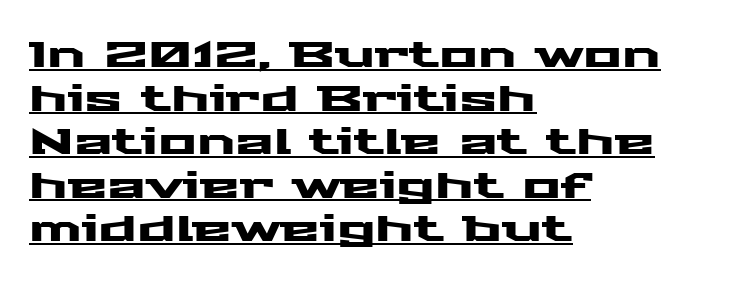
Q: Is the text italic (slanted)? A: No, it is upright.
Q: Is the typeface a serif or a sans-serif typeface? A: Sans-serif.
Q: Is the text underlined? A: Yes.
Q: How is the paragraph aligned? A: Left-aligned.
Q: Is the spacing between letters normal or unusually wide? A: Normal.
Q: Width (condensed, normal, or wide)? A: Wide.
Q: Stroke contrast? A: Medium.
Q: x-height? A: Medium.
Q: Monospaced? A: No.
